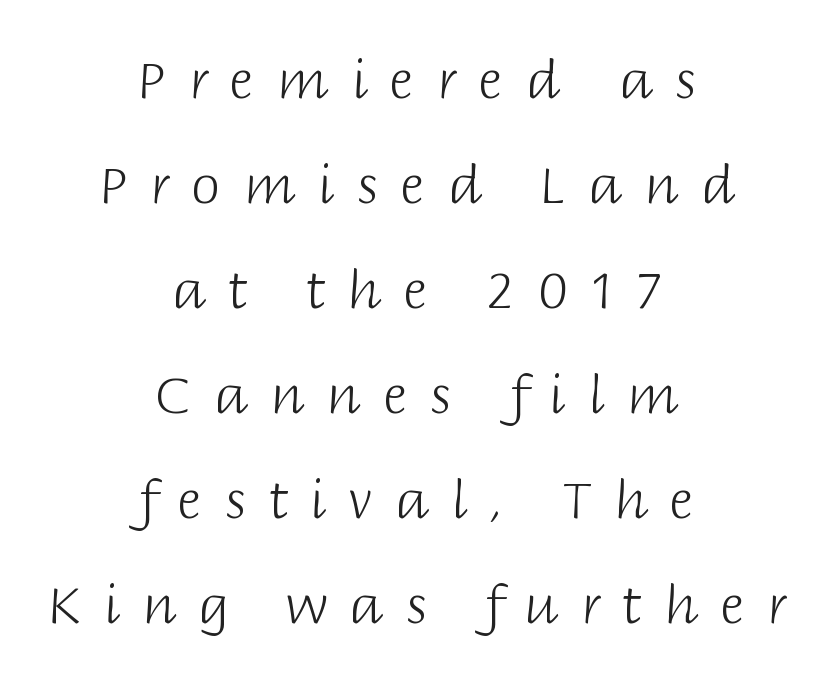
{"serif": "no", "italic": "no", "bold": "no", "weight": "light", "width": "normal", "stroke_contrast": "low", "x_height": "large", "monospaced": "no", "underline": "no", "align": "center", "line_spacing": "loose", "line_spacing_ratio": 1.98, "letter_spacing": "wide", "letter_spacing_em": 0.42, "glyph_px": 53}
